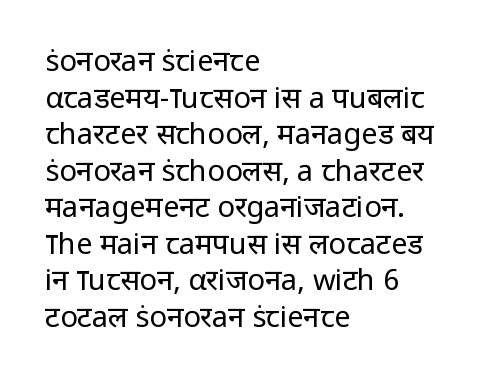
The letters advance in unequal steps, a hallmark of proportional type. The string is rendered with underlining switched off. The axis of the letterforms is exactly vertical. Honestly, the letter spacing is just normal — you wouldn't notice it. No chunkiness to these letters — they're not bold. The rendering uses a moderate line-height, typical for paragraphs.
